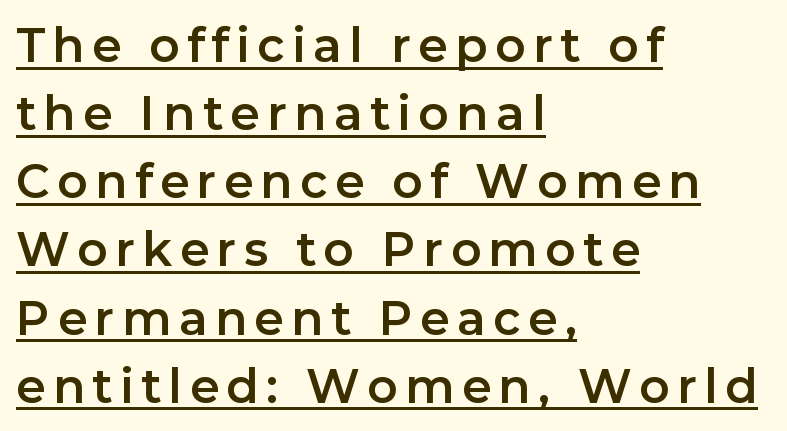
{"serif": "no", "italic": "no", "width": "normal", "stroke_contrast": "low", "x_height": "medium", "monospaced": "no", "underline": "yes", "align": "left", "line_spacing": "normal", "line_spacing_ratio": 1.45, "glyph_px": 47}
